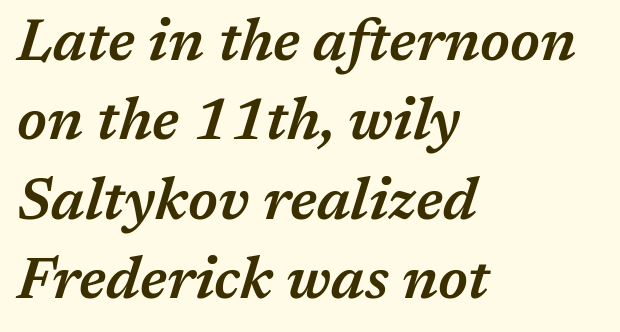
The image shows 58 px semibold type, italic (leaning right); set left-aligned, normal line spacing (1.37x), normal letter spacing, not underlined; medium stroke contrast and a medium x-height.
